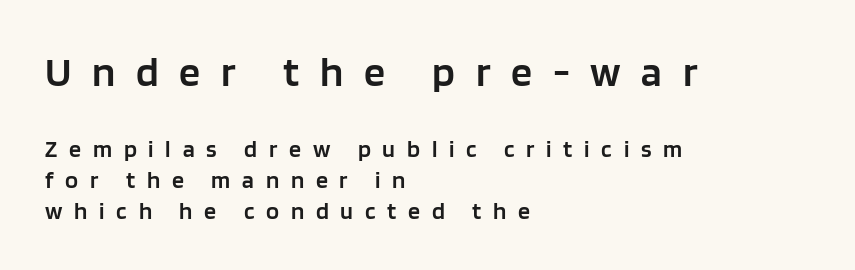
A bare baseline throughout the passage. Unlike a traditional serif, this face leaves its strokes unadorned. These lines were composed using upright roman letters. The face used here is a semibold: visibly heavier than regular, lighter than bold.
